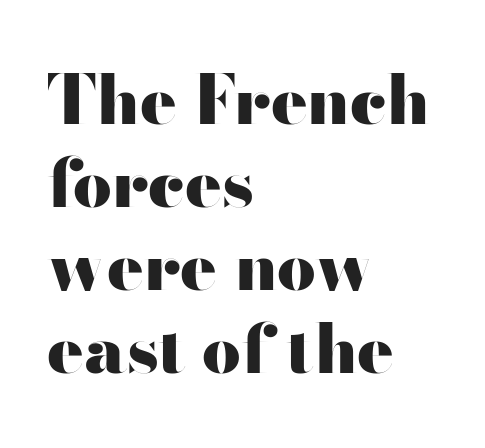
Just letters on the line, the space beneath them empty. Characters remain perfectly vertical along every line. Note the varied advance widths — an 'i' is clearly narrower than an 'm'. How are the letters spaced? Ordinarily, with no added tracking.
